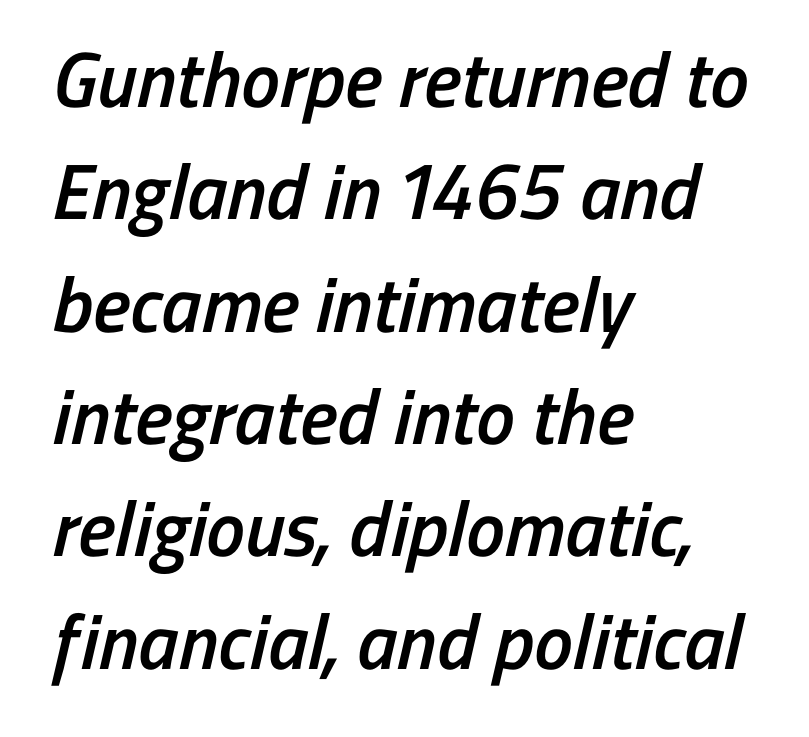
{"serif": "no", "bold": "semi", "weight": "semibold", "width": "condensed", "stroke_contrast": "low", "x_height": "medium", "monospaced": "no", "underline": "no", "align": "left", "line_spacing": "normal", "line_spacing_ratio": 1.44, "letter_spacing": "normal", "letter_spacing_em": 0.0, "glyph_px": 78}
